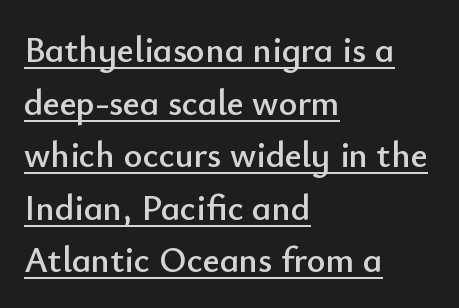
The image shows 36 px sans-serif type, upright; set left-aligned, normal line spacing (1.46x), normal letter spacing, underlined; low stroke contrast and a small x-height.
